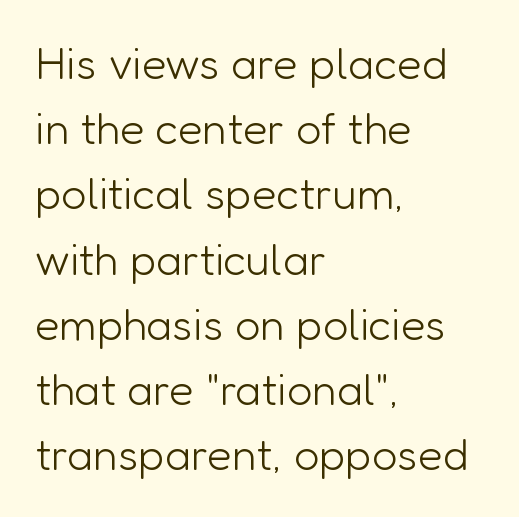
The image shows 45 px light sans-serif type, upright; set left-aligned, normal line spacing (1.45x), normal letter spacing, not underlined; low stroke contrast and a medium x-height.
